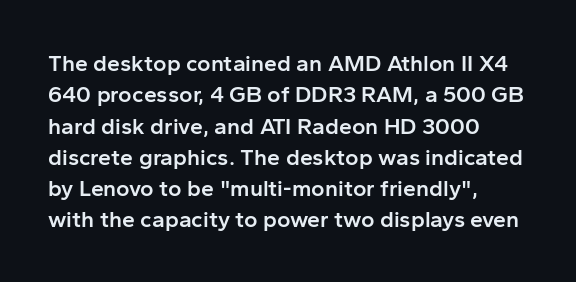
The image shows 23 px text type, upright; set left-aligned, normal line spacing (1.36x), normal letter spacing, not underlined.
